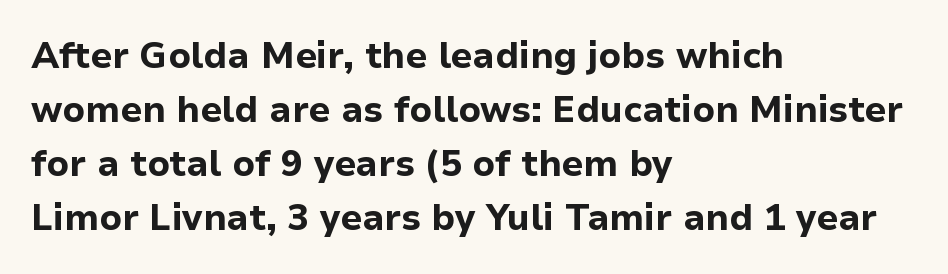
{"serif": "no", "italic": "no", "bold": "yes", "weight": "bold", "width": "normal", "stroke_contrast": "low", "x_height": "medium", "monospaced": "no", "underline": "no", "align": "left", "line_spacing": "normal", "line_spacing_ratio": 1.5, "letter_spacing": "normal", "letter_spacing_em": 0.0, "glyph_px": 36}
